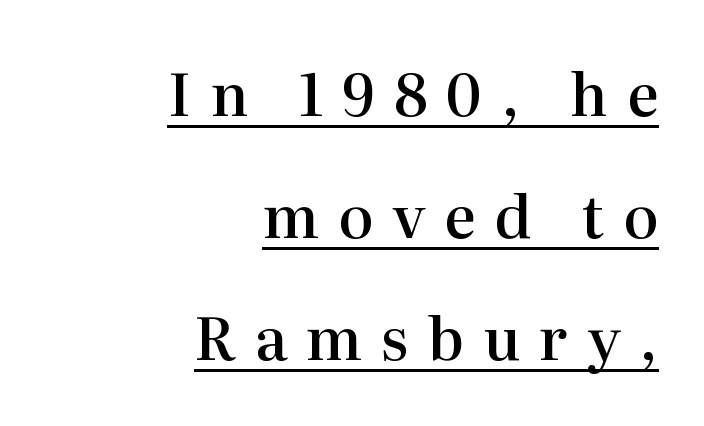
Q: Is the text bold? A: Semi-bold.
Q: Is the text italic (slanted)? A: No, it is upright.
Q: Is the typeface a serif or a sans-serif typeface? A: Serif.
Q: Is the text underlined? A: Yes.
Q: How is the paragraph aligned? A: Right-aligned.
Q: Is the spacing between letters normal or unusually wide? A: Unusually wide.
Q: Is the spacing between lines tight, normal or loose? A: Loose.
Q: Width (condensed, normal, or wide)? A: Normal.
Q: Stroke contrast? A: High.
Q: x-height? A: Medium.
Q: Monospaced? A: No.
